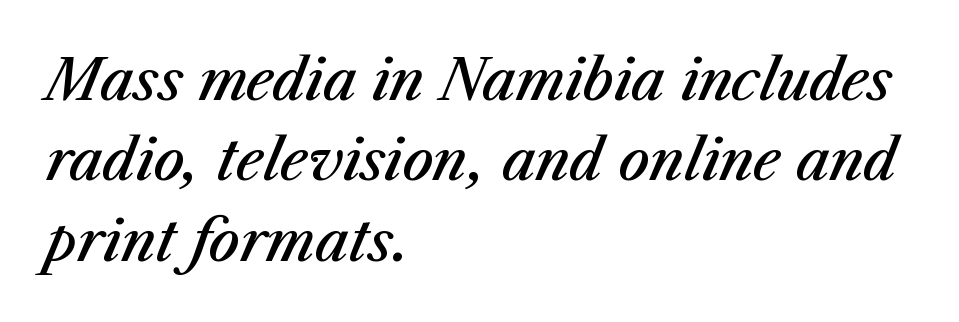
{"italic": "yes", "lean": "right", "slant_degrees": 23, "bold": "semi", "weight": "semibold", "width": "normal", "stroke_contrast": "medium", "x_height": "medium", "monospaced": "no", "underline": "no", "align": "left", "line_spacing": "normal", "line_spacing_ratio": 1.46, "letter_spacing": "normal", "letter_spacing_em": 0.0, "glyph_px": 55}
